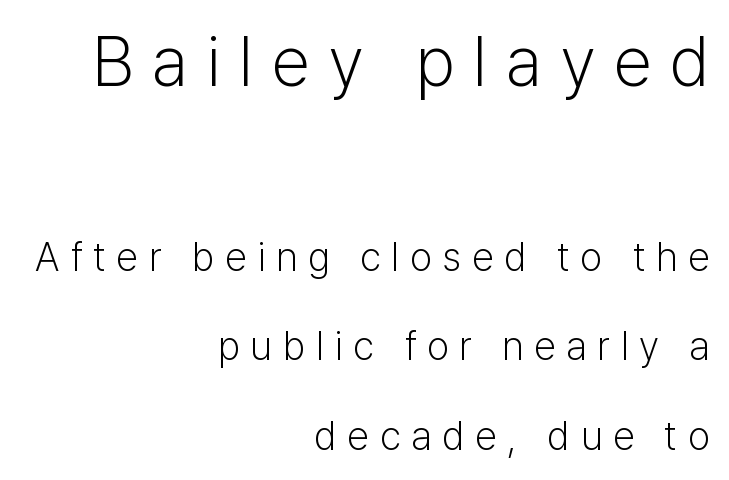
{"serif": "no", "italic": "no", "bold": "no", "weight": "light", "width": "normal", "stroke_contrast": "low", "x_height": "medium", "monospaced": "no", "underline": "no", "align": "right", "line_spacing": "loose", "line_spacing_ratio": 2.24, "letter_spacing": "wide", "letter_spacing_em": 0.26, "larger_block": "first", "size_ratio": 1.75, "glyph_px": 70}
